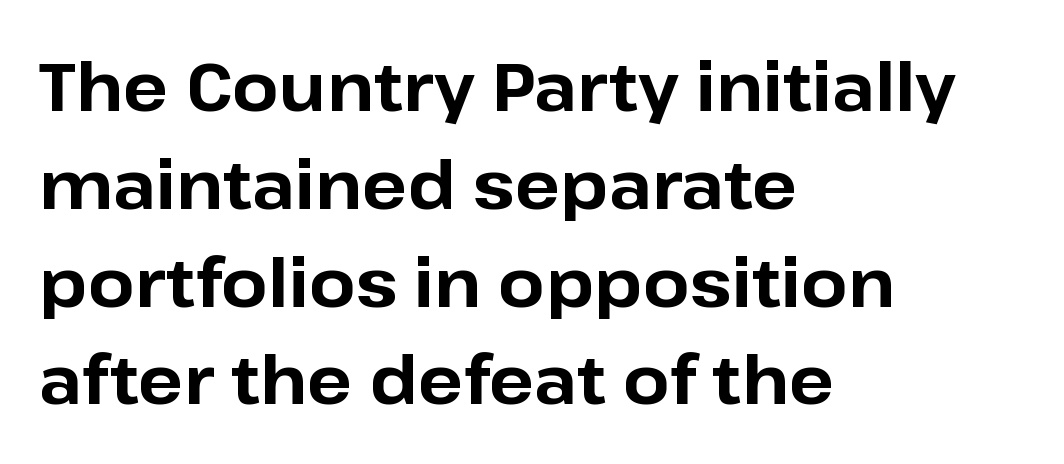
Q: Is the text bold? A: Yes.
Q: Is the text italic (slanted)? A: No, it is upright.
Q: Is the typeface a serif or a sans-serif typeface? A: Sans-serif.
Q: Is the text underlined? A: No.
Q: How is the paragraph aligned? A: Left-aligned.
Q: Is the spacing between letters normal or unusually wide? A: Normal.
Q: Is the spacing between lines tight, normal or loose? A: Normal.
Q: Width (condensed, normal, or wide)? A: Normal.
Q: Stroke contrast? A: Low.
Q: x-height? A: Medium.
Q: Monospaced? A: No.
